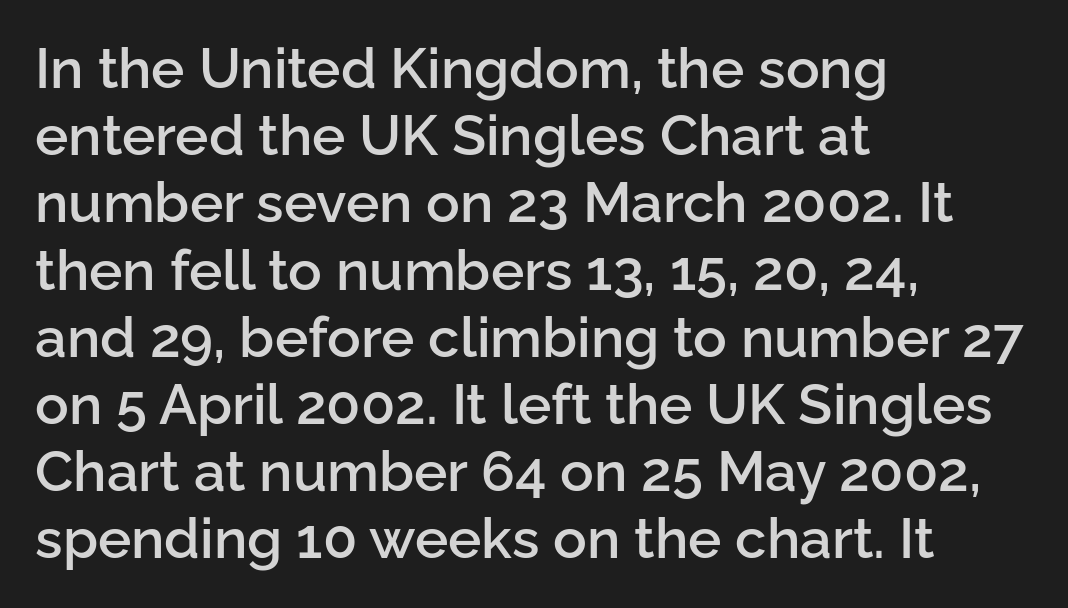
The image shows 56 px semibold sans-serif type, upright; set left-aligned, line spacing 1.2x, normal letter spacing, not underlined; low stroke contrast and a medium x-height.
